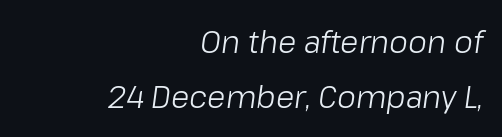
Here the designer chose a conventional face with non-uniform glyph widths. Beneath every word, the page is bare. Compared with a typical body face, this is equally light or lighter still. The lines in this sample share a right terminus and differ only in where they begin. The passage shown leans; its letterforms are oblique.
